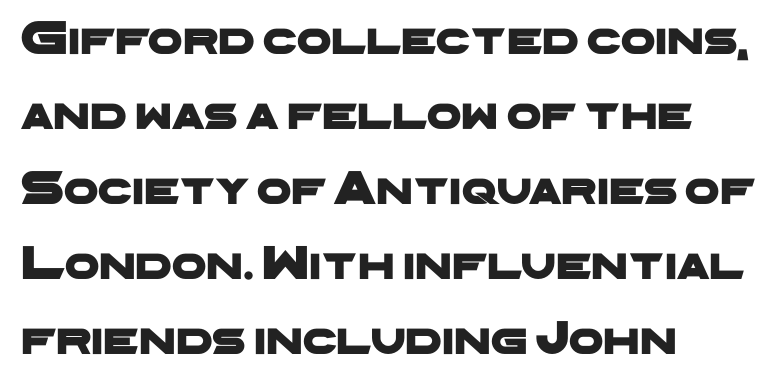
Font category for this specimen: sans-serif. Rows of type keep a routine distance in the vertical direction. Spacing verdict: proportional, widths tailored to each character. The baseline area is clear. The paragraph shown leans on its left margin. Look at the tracking — it's just the regular setting, nothing added.
